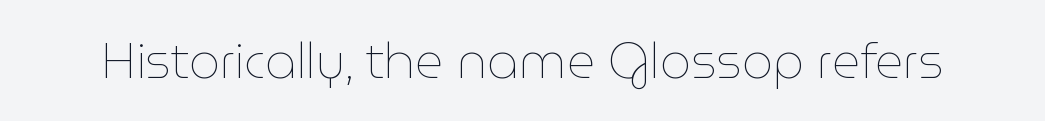
Note the varied advance widths — an 'i' is clearly narrower than an 'm'. The space directly below the letters is spotless. The face looks like a standard text weight, possibly lighter. A typesetter would mark this as roman, not italic.
